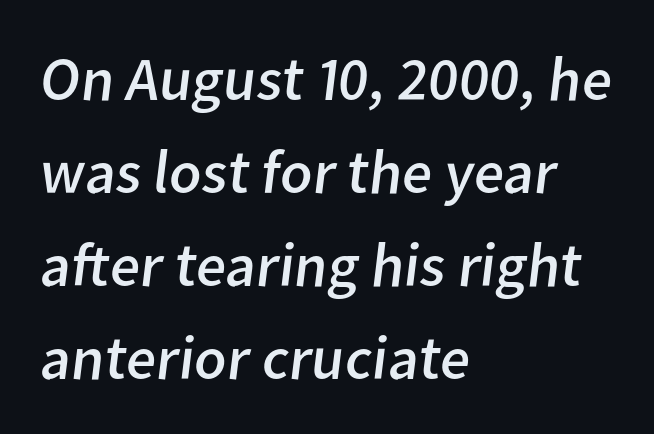
Q: Is the text bold? A: No.
Q: Is the typeface a serif or a sans-serif typeface? A: Sans-serif.
Q: Is the text underlined? A: No.
Q: How is the paragraph aligned? A: Left-aligned.
Q: Is the spacing between letters normal or unusually wide? A: Normal.
Q: Is the spacing between lines tight, normal or loose? A: Normal.
Q: Width (condensed, normal, or wide)? A: Normal.
Q: Stroke contrast? A: Low.
Q: x-height? A: Medium.
Q: Monospaced? A: No.
